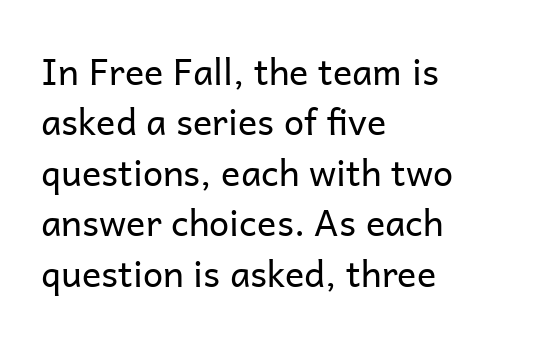
{"serif": "no", "italic": "no", "bold": "no", "weight": "regular", "width": "normal", "stroke_contrast": "low", "x_height": "medium", "monospaced": "no", "underline": "no", "align": "left", "line_spacing": "normal", "line_spacing_ratio": 1.4, "letter_spacing": "normal", "letter_spacing_em": 0.0, "glyph_px": 36}
